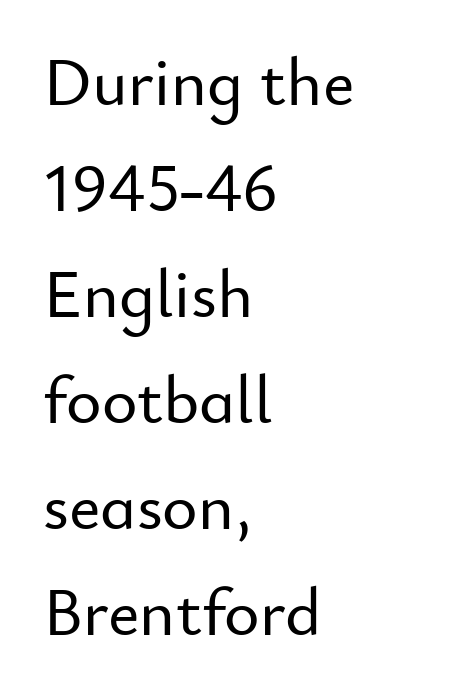
The image shows 68 px sans-serif type, upright; set left-aligned, normal line spacing (1.56x), normal letter spacing, not underlined; low stroke contrast and a small x-height.
